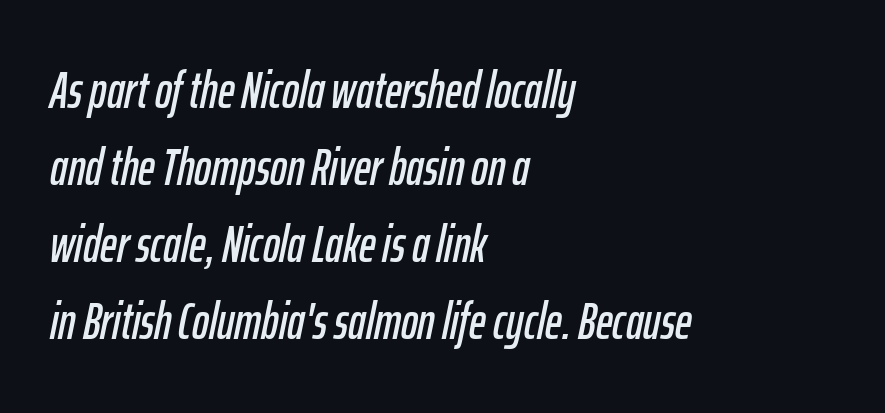
The image shows 51 px condensed type, italic (leaning right); set left-aligned, normal line spacing (1.51x), normal letter spacing, not underlined; low stroke contrast and a medium x-height.
